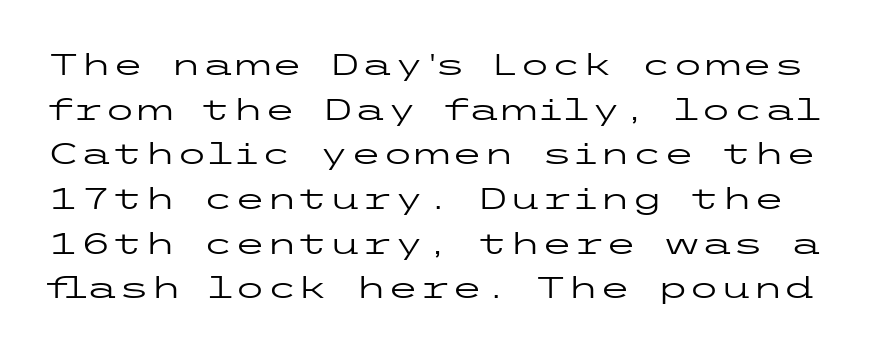
Heft: none added — not bold. The specimen omits any rule beneath the text block's lines. The typography opts for an upright posture over an oblique one. Are there feet on the stems? There aren't — it's a sans. This block has exactly the height ordinary leading produces. The line texture is even and compact thanks to regular tracking.
